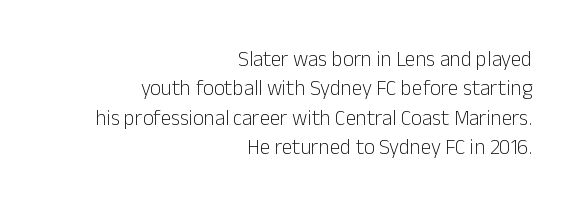
The string is rendered with underlining switched off. Tracking here is standard; glyphs follow each other at the usual distance. Upright lettering throughout. Visually the block forms a straight wall on the right and a jagged coastline on the left. Stems and bowls with no extra thickness — not bold.
